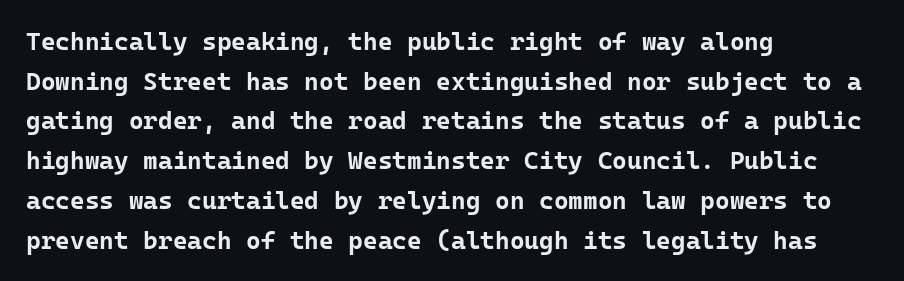
The image shows 25 px bold type, upright; set left-aligned, normal line spacing (1.59x), normal letter spacing, not underlined.
